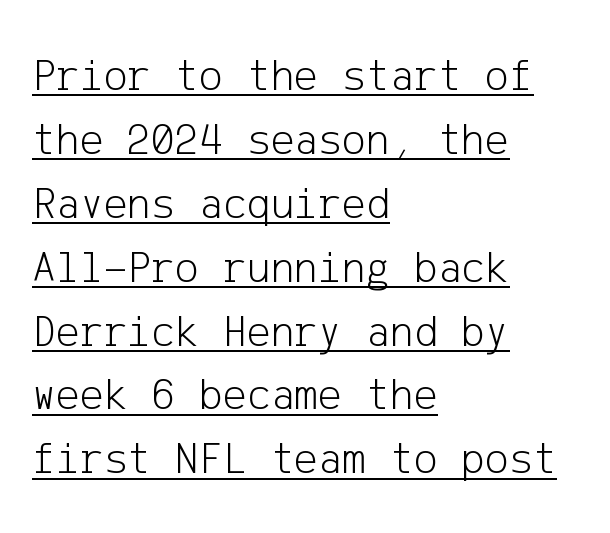
{"serif": "no", "italic": "no", "bold": "no", "weight": "light", "width": "normal", "stroke_contrast": "low", "x_height": "medium", "underline": "yes", "align": "left", "line_spacing": "normal", "line_spacing_ratio": 1.42, "letter_spacing": "normal", "letter_spacing_em": 0.0, "glyph_px": 45}
